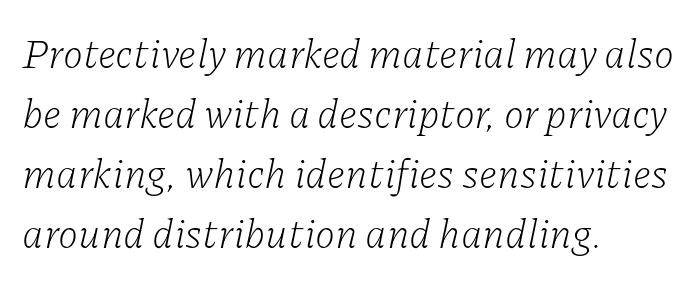
The glyphs in this specimen are seriffed. The whole block is typeset with a tilt. Varying glyph widths throughout — classic text-font behaviour. If you measured baseline to baseline, you'd find a middling distance. The gap between lines stays unmarked.
